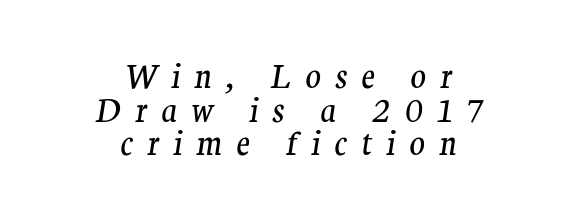
{"serif": "yes", "italic": "yes", "lean": "right", "slant_degrees": 9, "bold": "no", "weight": "regular", "width": "normal", "stroke_contrast": "medium", "x_height": "medium", "monospaced": "no", "underline": "no", "align": "center", "line_spacing": "tight", "line_spacing_ratio": 1.05, "letter_spacing": "wide", "letter_spacing_em": 0.44, "glyph_px": 32}
